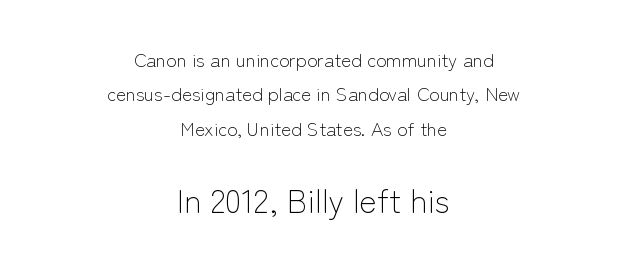
Q: Is the text bold? A: No.
Q: Is the text italic (slanted)? A: No, it is upright.
Q: Is the typeface a serif or a sans-serif typeface? A: Sans-serif.
Q: Is the text underlined? A: No.
Q: How is the paragraph aligned? A: Centered.
Q: Is the spacing between letters normal or unusually wide? A: Normal.
Q: Which block of text is set in a larger size, the first (top) or the second (bottom)? A: The second (bottom) one.
Q: Width (condensed, normal, or wide)? A: Normal.
Q: Stroke contrast? A: Low.
Q: x-height? A: Medium.
Q: Monospaced? A: No.
